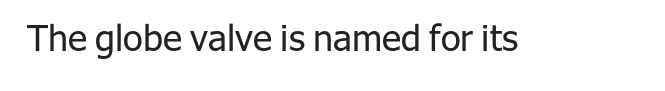
{"serif": "no", "italic": "no", "bold": "no", "weight": "regular", "width": "normal", "stroke_contrast": "low", "x_height": "medium", "monospaced": "no", "underline": "no", "letter_spacing": "normal", "letter_spacing_em": 0.0, "glyph_px": 36}
